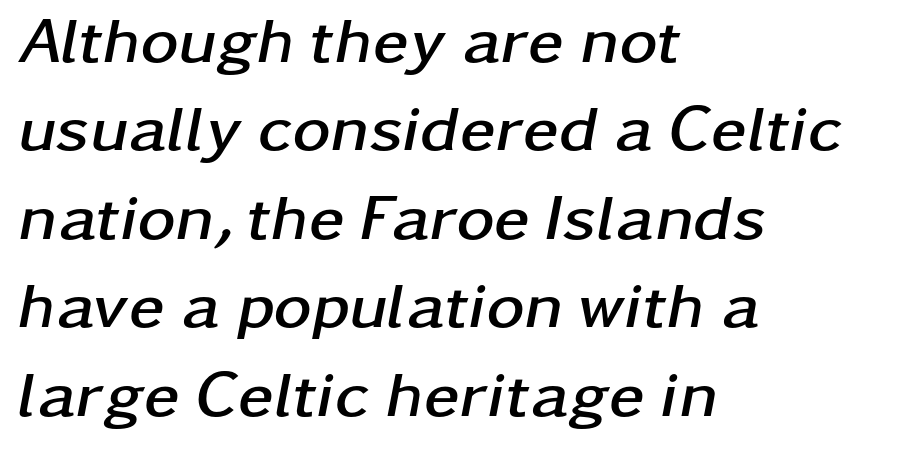
Baseline-to-baseline distance is the conventional proportion of letter height. Letter spacing: default. Varying glyph widths throughout — classic text-font behaviour. A dark, heavy texture on the line: the type is bold. This is oblique type, the kind used for emphasis or titles. The gap between lines stays unmarked.
